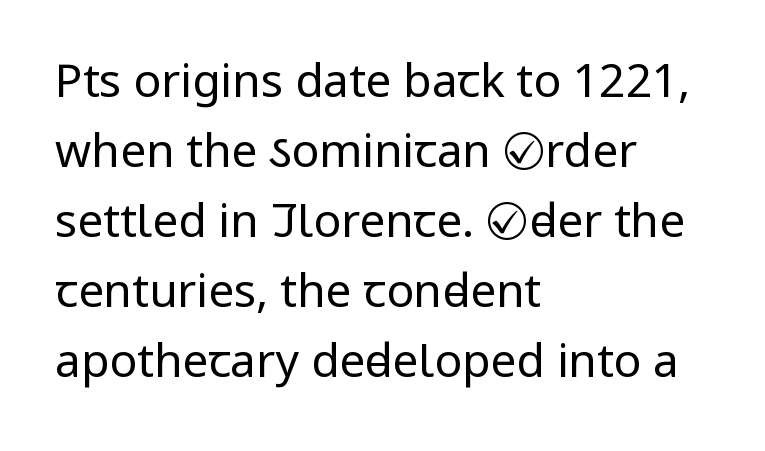
Does the copy run flush right? No — it runs flush left. Font category for this specimen: sans-serif. Weight: regular or lighter. A typesetter would call this zero additional tracking. Underlining? Definitely not there.
